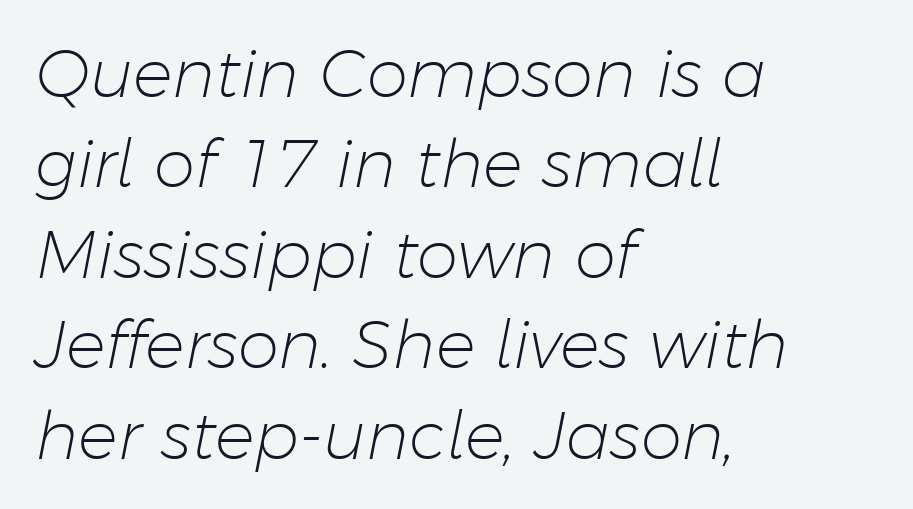
The image shows 66 px light type, italic (leaning right); set left-aligned, normal line spacing (1.37x), normal letter spacing, not underlined; low stroke contrast and a medium x-height.
